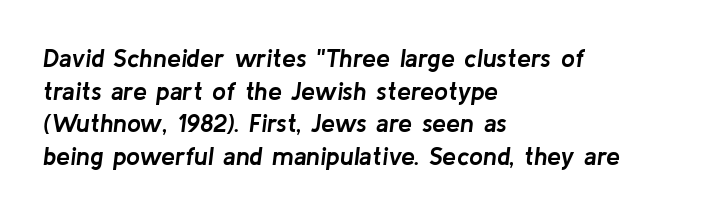
Q: Is the text bold? A: Yes.
Q: Is the text italic (slanted)? A: Yes, it leans right by about 8 degrees.
Q: Is the text underlined? A: No.
Q: How is the paragraph aligned? A: Left-aligned.
Q: Is the spacing between letters normal or unusually wide? A: Normal.
Q: Is the spacing between lines tight, normal or loose? A: Normal.
